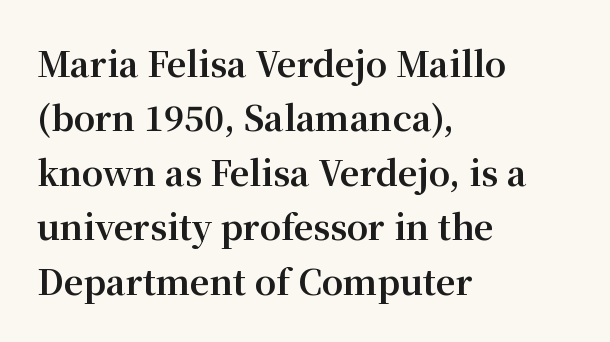
{"serif": "yes", "italic": "no", "bold": "yes", "weight": "bold", "width": "normal", "stroke_contrast": "medium", "x_height": "medium", "monospaced": "no", "underline": "no", "align": "left", "line_spacing": "normal", "line_spacing_ratio": 1.6, "letter_spacing": "normal", "letter_spacing_em": 0.0, "glyph_px": 34}
